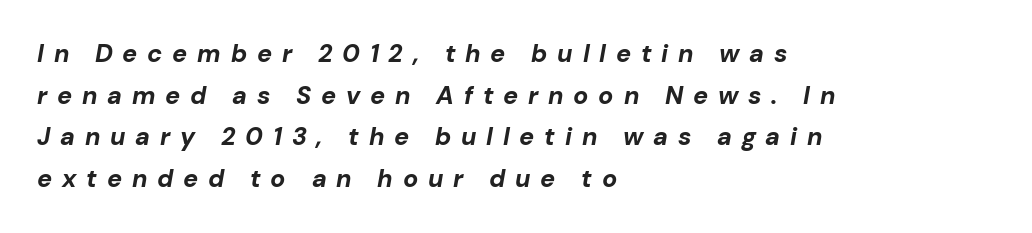
{"italic": "yes", "lean": "right", "slant_degrees": 10, "bold": "yes", "underline": "no", "align": "left", "line_spacing": "normal", "line_spacing_ratio": 1.67, "letter_spacing": "wide", "letter_spacing_em": 0.39, "glyph_px": 25}
